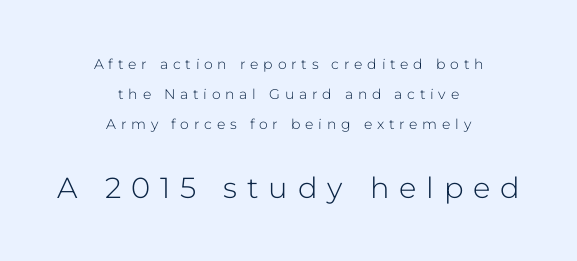
The image shows 29 px light sans-serif type, upright; set centered, loose line spacing (2.16x), unusually wide letter spacing (+0.34 em), not underlined; the second (bottom) block is 2.07x larger; low stroke contrast and a medium x-height.
